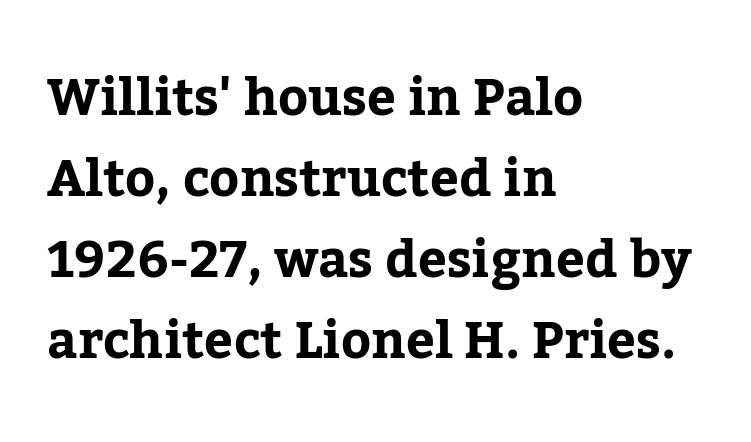
The image shows 51 px serif type, upright; set left-aligned, normal line spacing (1.59x), normal letter spacing, not underlined; low stroke contrast and a medium x-height.
